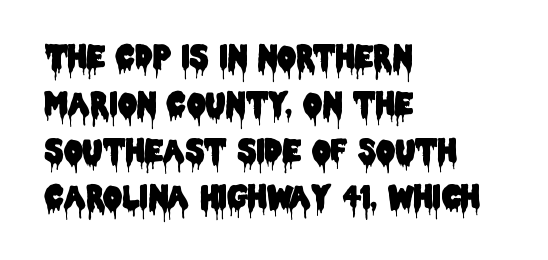
The image shows 30 px condensed sans-serif type, upright; set left-aligned, normal line spacing (1.56x), normal letter spacing, not underlined; low stroke contrast and a large x-height.
